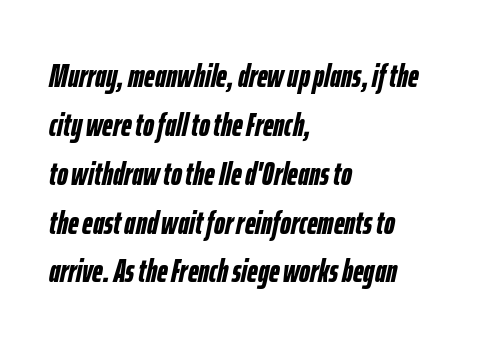
Q: Is the text bold? A: Yes.
Q: Is the text italic (slanted)? A: Yes, it leans right by about 12 degrees.
Q: Is the text underlined? A: No.
Q: How is the paragraph aligned? A: Left-aligned.
Q: Is the spacing between letters normal or unusually wide? A: Normal.
Q: Is the spacing between lines tight, normal or loose? A: Normal.
Q: Width (condensed, normal, or wide)? A: Condensed.
Q: Stroke contrast? A: Low.
Q: x-height? A: Medium.
Q: Monospaced? A: No.
